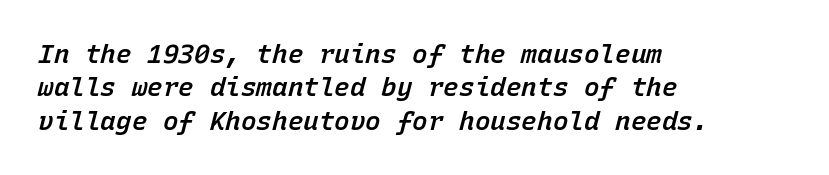
{"italic": "yes", "lean": "right", "slant_degrees": 15, "bold": "semi", "underline": "no", "align": "left", "line_spacing": "normal", "line_spacing_ratio": 1.28, "letter_spacing": "normal", "letter_spacing_em": 0.0, "glyph_px": 26}
